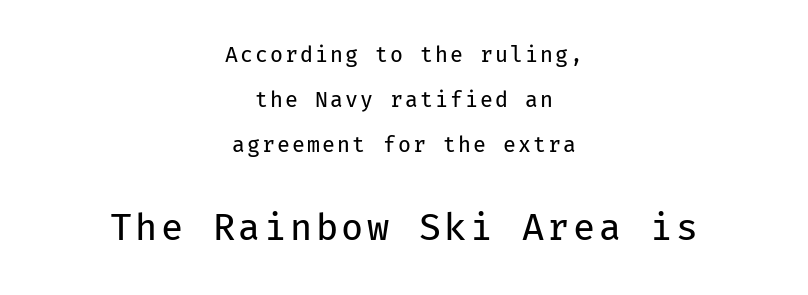
Q: Is the text bold? A: No.
Q: Is the text italic (slanted)? A: No, it is upright.
Q: Is the typeface a serif or a sans-serif typeface? A: Sans-serif.
Q: Is the text underlined? A: No.
Q: How is the paragraph aligned? A: Centered.
Q: Is the spacing between lines tight, normal or loose? A: Loose.
Q: Which block of text is set in a larger size, the first (top) or the second (bottom)? A: The second (bottom) one.
Q: Width (condensed, normal, or wide)? A: Normal.
Q: Stroke contrast? A: Low.
Q: x-height? A: Medium.
Q: Monospaced? A: Yes.
